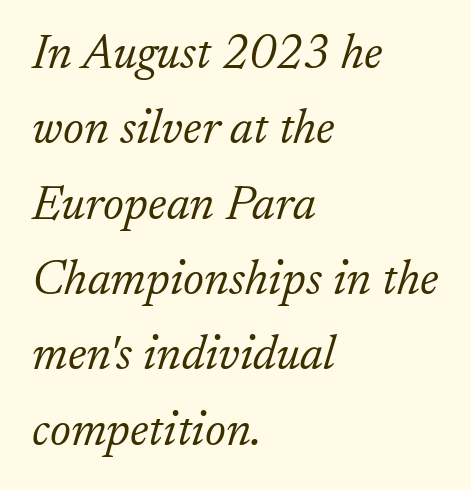
Just letters on the line, the space beneath them empty. No extra tracking has been applied to these lines. Character widths vary here, with narrow letters taking less room than wide ones. This sample is left-justified, so line endings fall wherever the words run out. The lines sit at an ordinary, default distance from one another. Characters are canted at an angle relative to the baseline's perpendicular.
